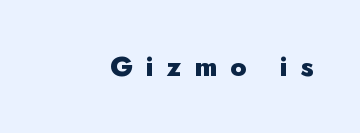
The image shows 28 px heavy sans-serif type, upright; set unusually wide letter spacing (+0.45 em), not underlined; low stroke contrast and a small x-height.
